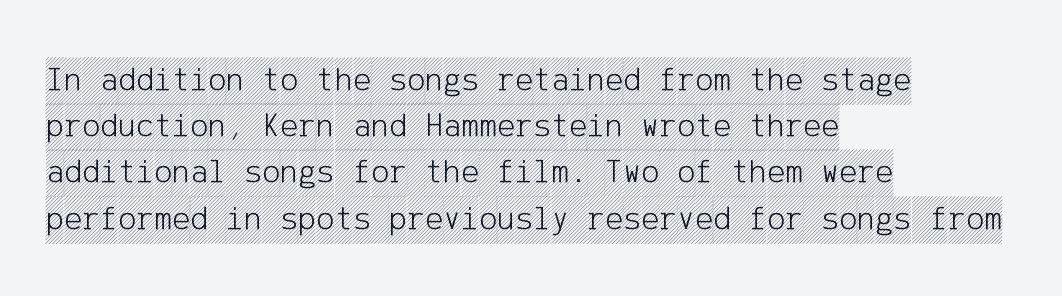
The image shows 34 px condensed type, upright; set left-aligned, normal line spacing (1.36x), normal letter spacing, not underlined; a large x-height.
